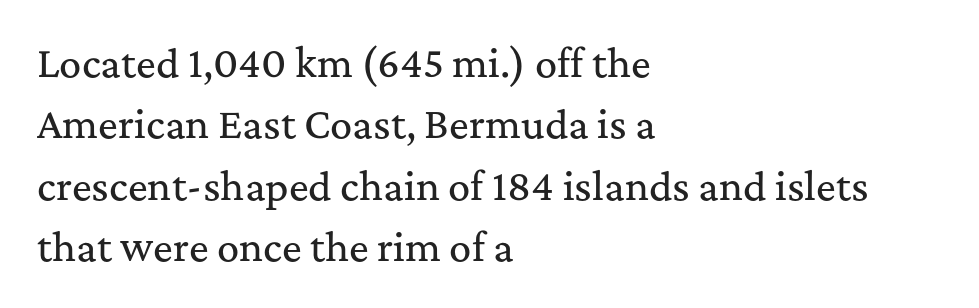
Is this a sans? No — the strokes have serifs. In terms of letterspacing, this is plain default setting. The face used here is proportionally spaced, like ordinary book or web type. The lettering stays uniformly vertical, giving the passage a roman look. The passage is arranged the way most books set body copy — flush left.
